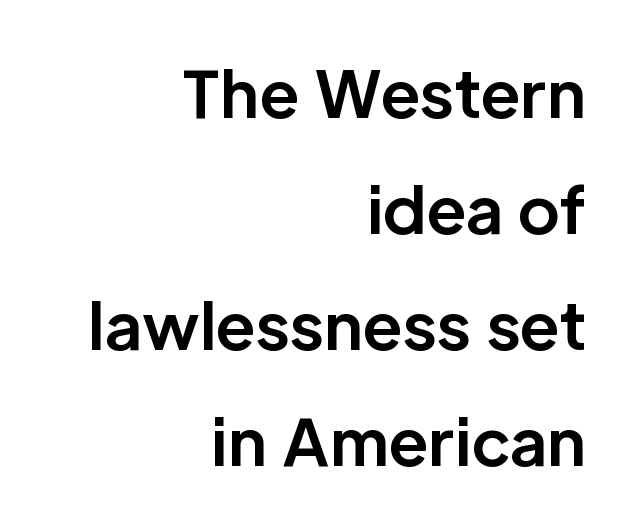
The image shows 64 px bold sans-serif type, upright; set right-aligned, line spacing 1.81x, normal letter spacing, not underlined; low stroke contrast and a medium x-height.
